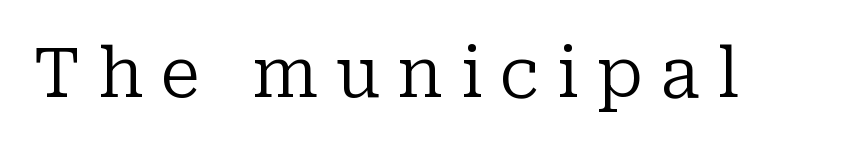
{"serif": "yes", "italic": "no", "bold": "no", "weight": "regular", "width": "normal", "stroke_contrast": "low", "x_height": "medium", "monospaced": "no", "underline": "no", "letter_spacing": "wide", "letter_spacing_em": 0.25, "glyph_px": 69}
